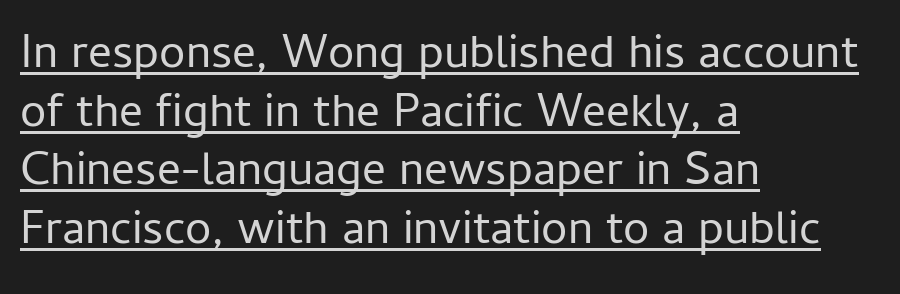
Q: Is the text bold? A: No.
Q: Is the text italic (slanted)? A: No, it is upright.
Q: Is the typeface a serif or a sans-serif typeface? A: Sans-serif.
Q: Is the text underlined? A: Yes.
Q: How is the paragraph aligned? A: Left-aligned.
Q: Is the spacing between letters normal or unusually wide? A: Normal.
Q: Is the spacing between lines tight, normal or loose? A: Normal.
Q: Width (condensed, normal, or wide)? A: Normal.
Q: Stroke contrast? A: Low.
Q: x-height? A: Medium.
Q: Monospaced? A: No.
